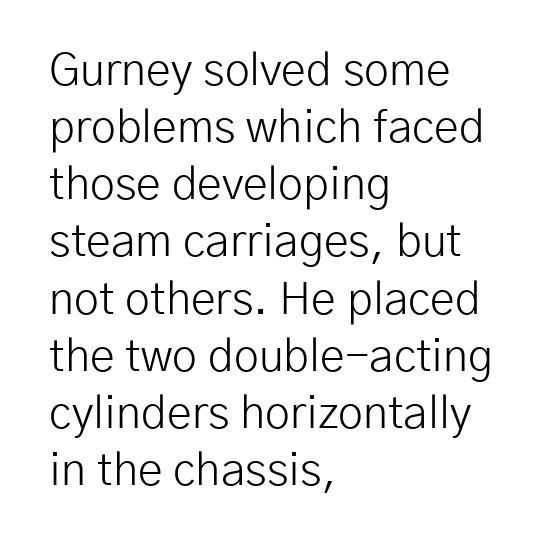
The image shows 45 px light sans-serif type, upright; set left-aligned, normal line spacing (1.27x), normal letter spacing, not underlined; low stroke contrast and a medium x-height.
